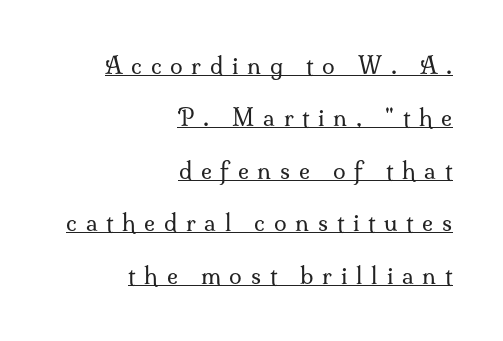
Q: Is the text bold? A: No.
Q: Is the text italic (slanted)? A: No, it is upright.
Q: Is the text underlined? A: Yes.
Q: How is the paragraph aligned? A: Right-aligned.
Q: Is the spacing between letters normal or unusually wide? A: Unusually wide.
Q: Is the spacing between lines tight, normal or loose? A: Loose.
